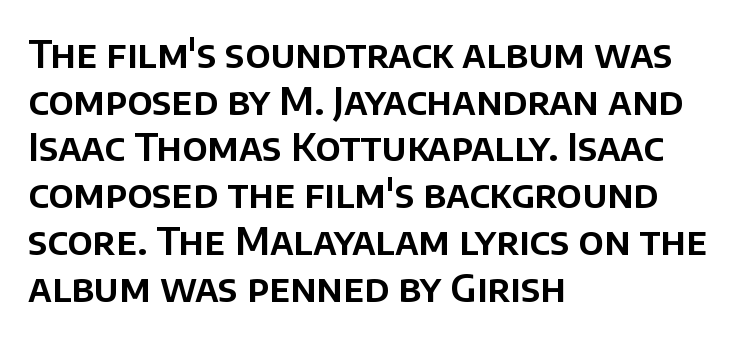
These lines keep a tight, regular rhythm from letter to letter. Spacing verdict: proportional, widths tailored to each character. Line beginnings align vertically; line endings do not. The lettering stays uniformly vertical, giving the passage a roman look.
